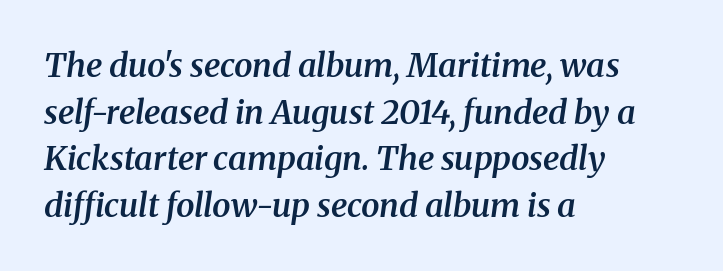
Q: Is the text bold? A: Semi-bold.
Q: Is the text italic (slanted)? A: Yes, it leans right by about 8 degrees.
Q: Is the typeface a serif or a sans-serif typeface? A: Serif.
Q: Is the text underlined? A: No.
Q: How is the paragraph aligned? A: Left-aligned.
Q: Is the spacing between letters normal or unusually wide? A: Normal.
Q: Is the spacing between lines tight, normal or loose? A: Normal.
Q: Width (condensed, normal, or wide)? A: Normal.
Q: Stroke contrast? A: Medium.
Q: x-height? A: Medium.
Q: Monospaced? A: No.
